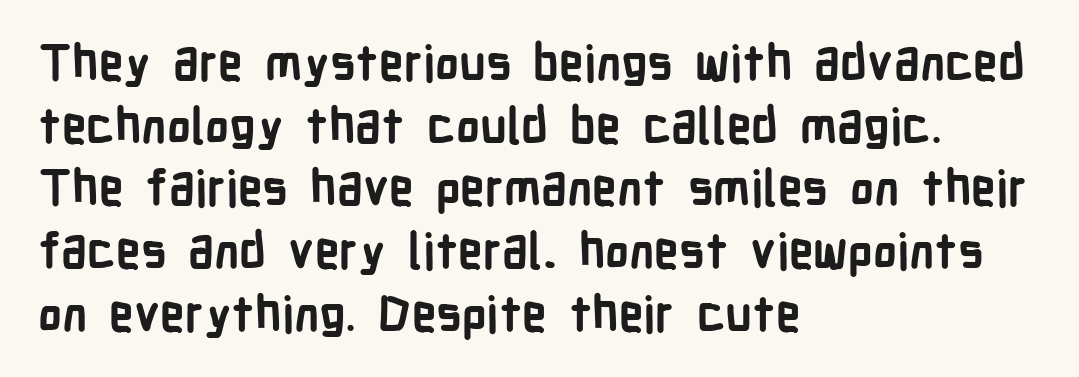
{"serif": "no", "italic": "no", "bold": "yes", "weight": "semibold", "width": "condensed", "stroke_contrast": "low", "x_height": "medium", "monospaced": "no", "underline": "no", "align": "left", "line_spacing": "normal", "line_spacing_ratio": 1.28, "letter_spacing": "normal", "letter_spacing_em": 0.0, "glyph_px": 49}
